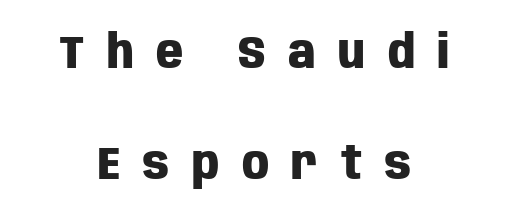
{"serif": "no", "italic": "no", "bold": "yes", "weight": "heavy", "width": "condensed", "stroke_contrast": "low", "x_height": "large", "monospaced": "no", "underline": "no", "align": "center", "line_spacing": "loose", "line_spacing_ratio": 2.36, "letter_spacing": "wide", "letter_spacing_em": 0.48, "glyph_px": 47}
